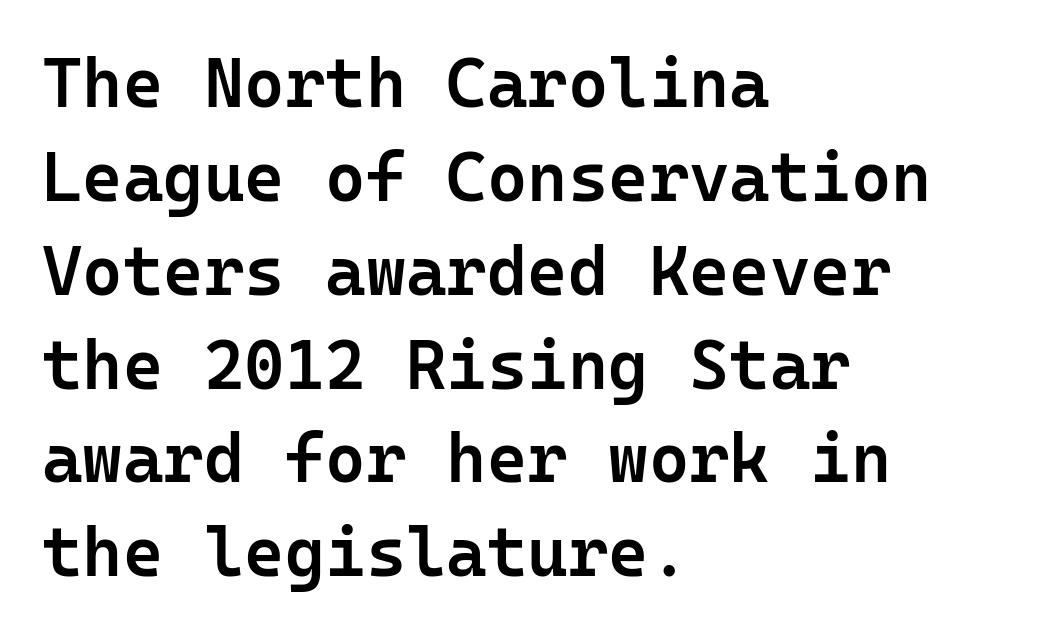
Q: Is the text bold? A: Semi-bold.
Q: Is the text italic (slanted)? A: No, it is upright.
Q: Is the typeface a serif or a sans-serif typeface? A: Sans-serif.
Q: Is the text underlined? A: No.
Q: How is the paragraph aligned? A: Left-aligned.
Q: Is the spacing between letters normal or unusually wide? A: Normal.
Q: Is the spacing between lines tight, normal or loose? A: Normal.
Q: Width (condensed, normal, or wide)? A: Normal.
Q: Stroke contrast? A: Low.
Q: x-height? A: Medium.
Q: Monospaced? A: Yes.
